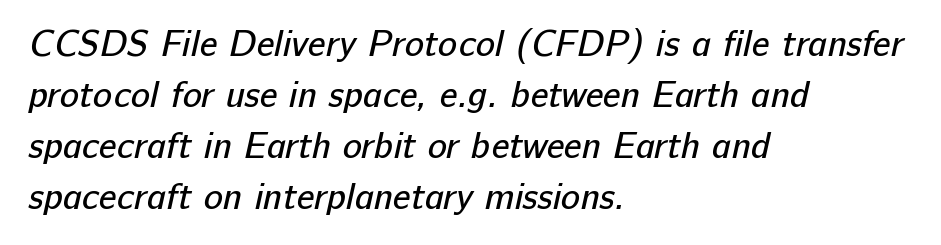
Q: Is the text bold? A: No.
Q: Is the typeface a serif or a sans-serif typeface? A: Sans-serif.
Q: Is the text underlined? A: No.
Q: How is the paragraph aligned? A: Left-aligned.
Q: Is the spacing between letters normal or unusually wide? A: Normal.
Q: Is the spacing between lines tight, normal or loose? A: Normal.
Q: Width (condensed, normal, or wide)? A: Normal.
Q: Stroke contrast? A: Low.
Q: x-height? A: Medium.
Q: Monospaced? A: No.
